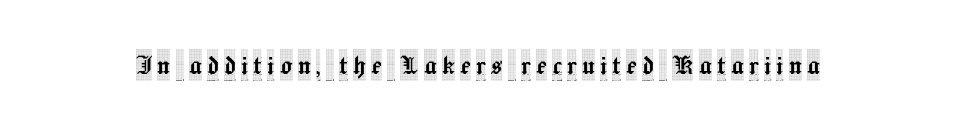
The image shows 31 px condensed serif type, upright; set not underlined; a large x-height.
